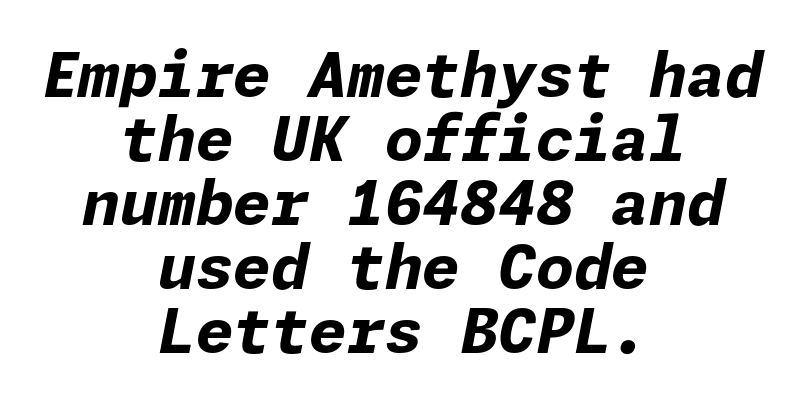
Beneath every word, the page is bare. Thick stems and heavy bowls — unmistakably bold. Horizontal bands of white between lines are thin slivers. The letters sit at their default tracking, neither squeezed nor spread.
